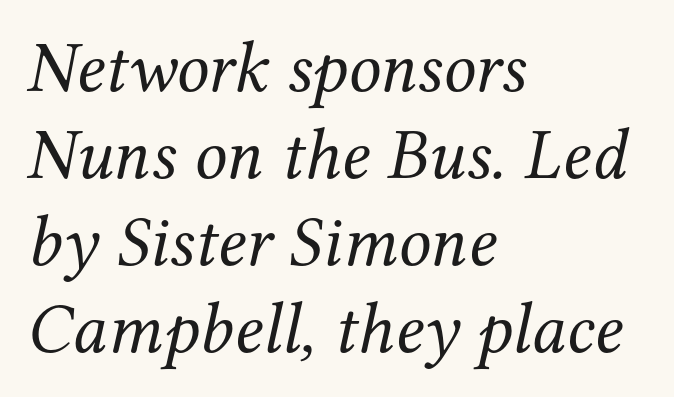
The image shows 72 px regular-weight serif type, italic (leaning right); set left-aligned, line spacing 1.21x, normal letter spacing, not underlined; medium stroke contrast and a medium x-height.
